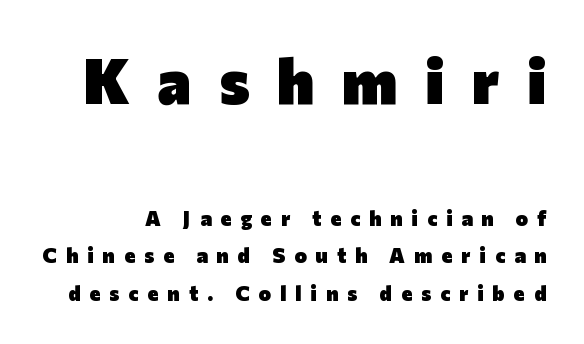
The image shows 64 px heavy sans-serif type, upright; set line spacing 1.79x, unusually wide letter spacing (+0.43 em), not underlined; the first (top) block is 3.05x larger; low stroke contrast and a medium x-height.
